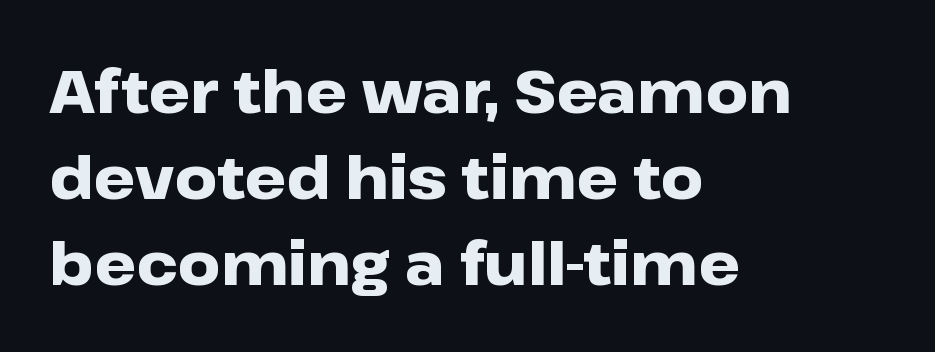
{"serif": "no", "italic": "no", "bold": "yes", "weight": "heavy", "width": "wide", "stroke_contrast": "low", "x_height": "medium", "monospaced": "no", "underline": "no", "align": "left", "line_spacing": "normal", "line_spacing_ratio": 1.46, "letter_spacing": "normal", "letter_spacing_em": 0.0, "glyph_px": 59}
